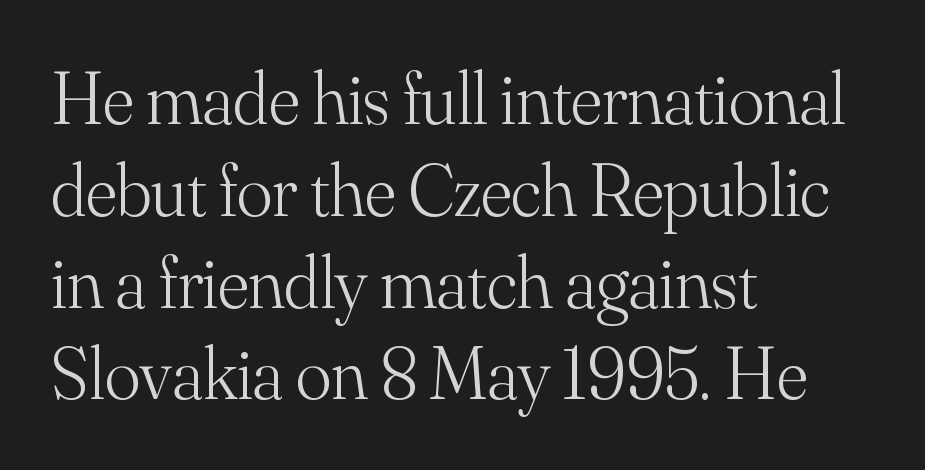
The image shows 74 px light serif type, upright; set left-aligned, line spacing 1.24x, normal letter spacing, not underlined; medium stroke contrast and a small x-height.
